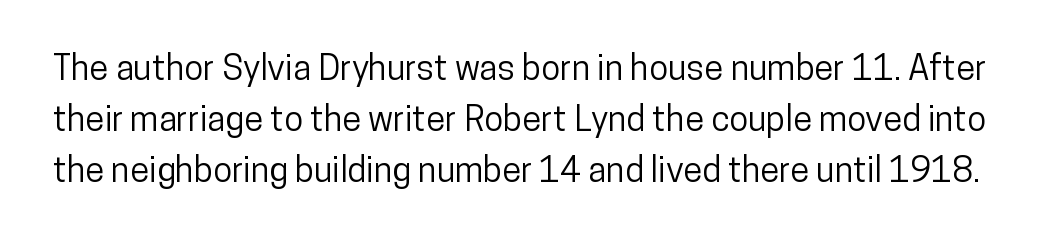
The image shows 35 px condensed sans-serif type, upright; set normal line spacing (1.46x), normal letter spacing, not underlined; low stroke contrast and a medium x-height.
